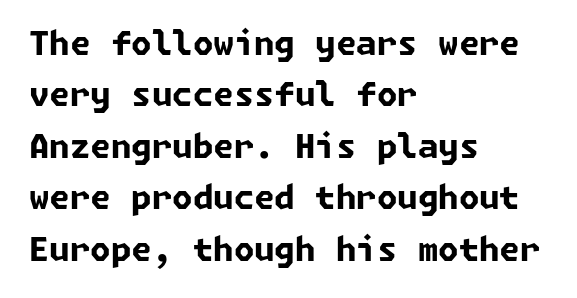
Underlining? Definitely not there. Nothing unusual about the tracking: characters are spaced as the font intends. Pretty heavy lettering here — definitely bold. The typesetter chose a ragged-right arrangement here. Serifs: no, the terminals of the letterforms are clean. In terms of leading, this rendering sits right in the middle.
